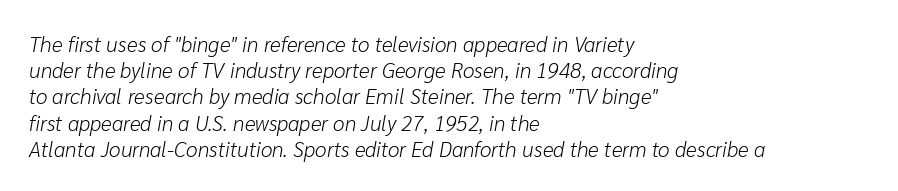
{"italic": "yes", "lean": "right", "slant_degrees": 10, "bold": "no", "underline": "no", "align": "left", "line_spacing": "normal", "line_spacing_ratio": 1.25, "letter_spacing": "normal", "letter_spacing_em": 0.0, "glyph_px": 21}
